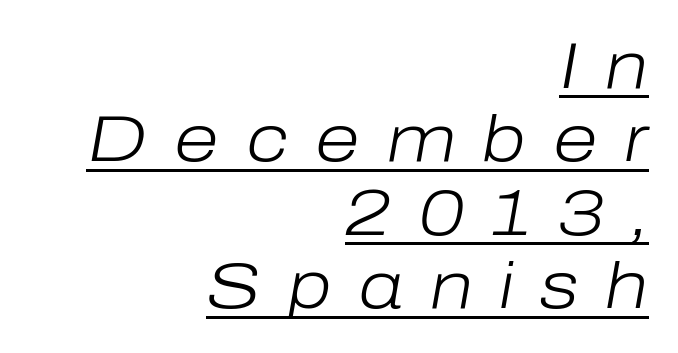
The image shows 65 px light type, italic (leaning right); set right-aligned, tight line spacing (1.13x), unusually wide letter spacing (+0.41 em), underlined; low stroke contrast and a medium x-height.
